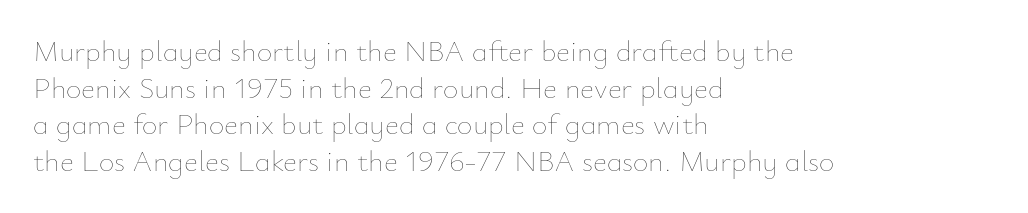
The image shows 30 px thin type, upright; set left-aligned, line spacing 1.22x, normal letter spacing, not underlined; low stroke contrast and a small x-height.
